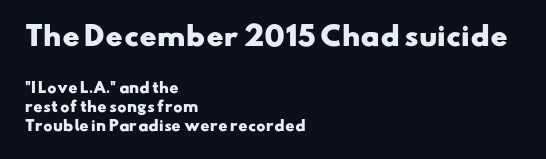
{"bold": "yes", "underline": "no", "align": "left", "line_spacing": "normal", "line_spacing_ratio": 1.35, "letter_spacing": "normal", "letter_spacing_em": 0.0, "larger_block": "first", "size_ratio": 1.86, "glyph_px": 26}
